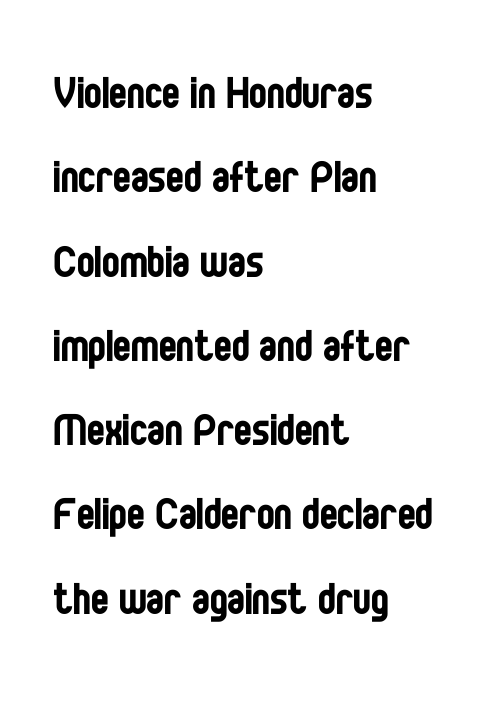
Q: Is the text bold? A: No.
Q: Is the text italic (slanted)? A: No, it is upright.
Q: Is the typeface a serif or a sans-serif typeface? A: Sans-serif.
Q: Is the text underlined? A: No.
Q: How is the paragraph aligned? A: Left-aligned.
Q: Is the spacing between letters normal or unusually wide? A: Normal.
Q: Is the spacing between lines tight, normal or loose? A: Normal.
Q: Width (condensed, normal, or wide)? A: Condensed.
Q: Stroke contrast? A: Low.
Q: x-height? A: Large.
Q: Monospaced? A: No.
